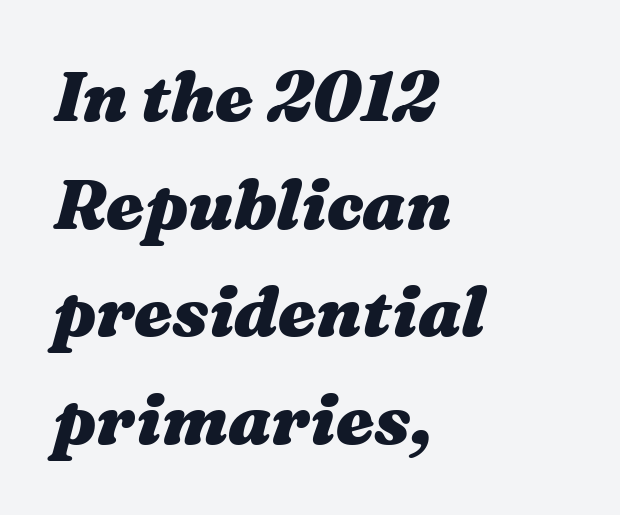
Q: Is the text bold? A: Yes.
Q: Is the text italic (slanted)? A: Yes, it leans right by about 16 degrees.
Q: Is the text underlined? A: No.
Q: How is the paragraph aligned? A: Left-aligned.
Q: Is the spacing between letters normal or unusually wide? A: Normal.
Q: Is the spacing between lines tight, normal or loose? A: Normal.
Q: Width (condensed, normal, or wide)? A: Wide.
Q: Stroke contrast? A: Medium.
Q: x-height? A: Medium.
Q: Monospaced? A: No.
